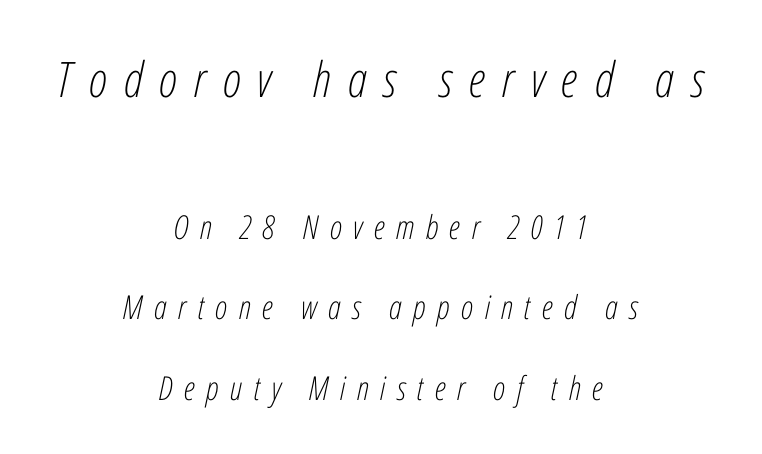
Q: Is the text bold? A: No.
Q: Is the text italic (slanted)? A: Yes, it leans right by about 12 degrees.
Q: Is the text underlined? A: No.
Q: How is the paragraph aligned? A: Centered.
Q: Is the spacing between letters normal or unusually wide? A: Unusually wide.
Q: Is the spacing between lines tight, normal or loose? A: Loose.
Q: Which block of text is set in a larger size, the first (top) or the second (bottom)? A: The first (top) one.
Q: Width (condensed, normal, or wide)? A: Condensed.
Q: Stroke contrast? A: Low.
Q: x-height? A: Medium.
Q: Monospaced? A: No.
